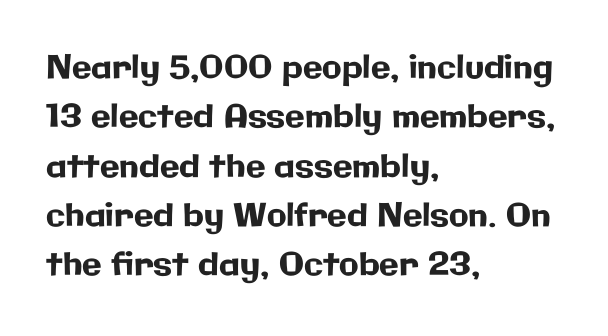
The image shows 32 px sans-serif type, upright; set left-aligned, normal line spacing (1.54x), normal letter spacing, not underlined; low stroke contrast and a medium x-height.
